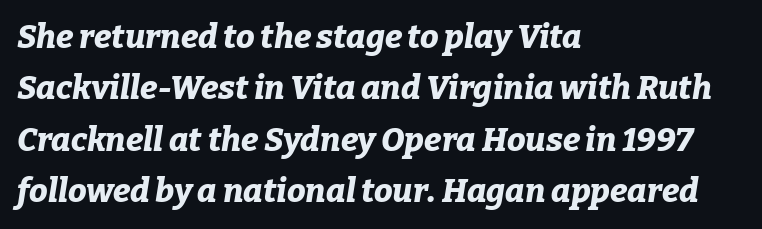
There is no visible air inserted between adjacent glyphs. Is this a fixed-width face? No — the glyphs have proportional, varying widths. Stroke thickness is high; the sample reads as a true bold. Designer's note — italics engaged. Baseline-to-baseline distance is the conventional proportion of letter height. Quick note: underline off.
